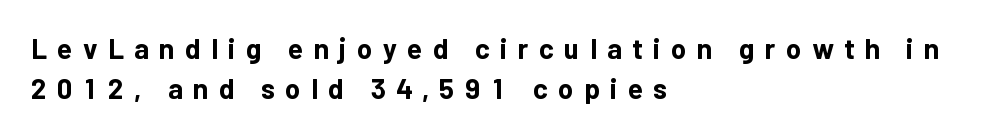
Q: Is the text bold? A: Yes.
Q: Is the text italic (slanted)? A: No, it is upright.
Q: Is the typeface a serif or a sans-serif typeface? A: Sans-serif.
Q: Is the text underlined? A: No.
Q: How is the paragraph aligned? A: Left-aligned.
Q: Is the spacing between letters normal or unusually wide? A: Unusually wide.
Q: Is the spacing between lines tight, normal or loose? A: Normal.
Q: Width (condensed, normal, or wide)? A: Normal.
Q: Stroke contrast? A: Low.
Q: x-height? A: Medium.
Q: Monospaced? A: No.
